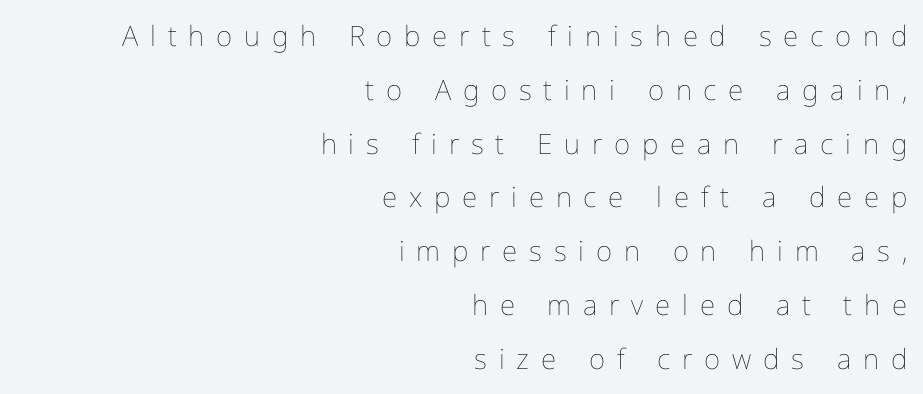
You could only call the tracking loose — the letters float apart. Honestly, the rows look like they've been pulled way apart. Posture: straight, roman, zero tilt. The text block is weighted toward the right margin, trailing off unevenly leftward.
